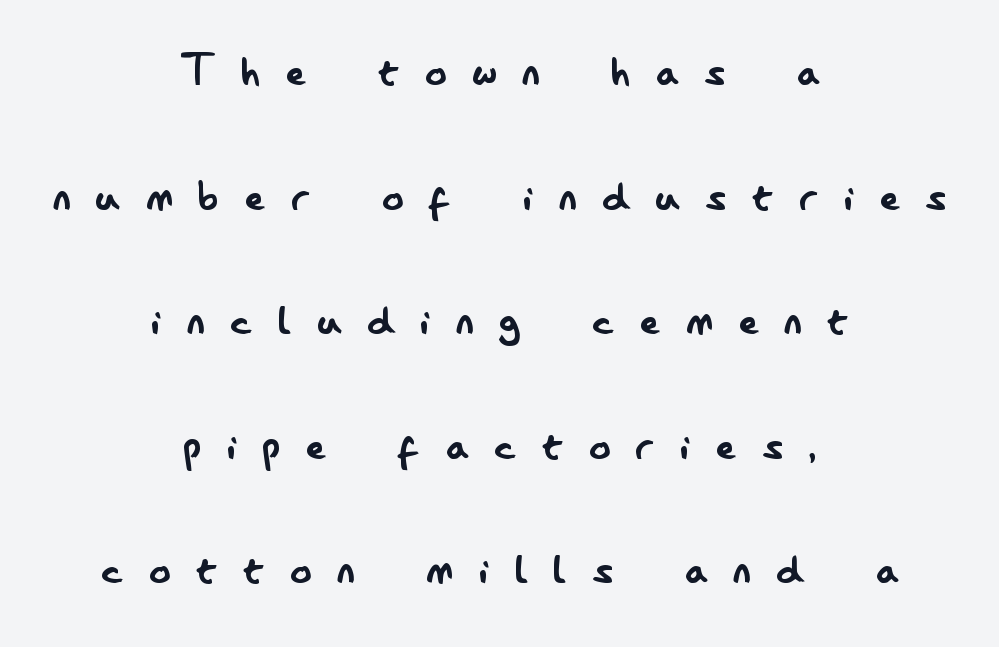
These lines are rendered in a variable-pitch font. This sample is center-justified, so both line endings float freely. The weight tops out at a normal text grade. What's the leading like? Stretched, with rows far apart. This sample uses expanded letter spacing, leaving extra air between glyphs. Each row of text sits above clean, open space.
